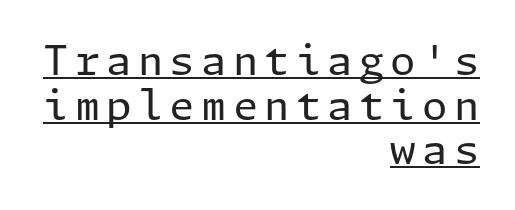
Q: Is the text bold? A: No.
Q: Is the text italic (slanted)? A: No, it is upright.
Q: Is the typeface a serif or a sans-serif typeface? A: Sans-serif.
Q: Is the text underlined? A: Yes.
Q: How is the paragraph aligned? A: Right-aligned.
Q: Is the spacing between lines tight, normal or loose? A: Tight.
Q: Width (condensed, normal, or wide)? A: Normal.
Q: Stroke contrast? A: Low.
Q: x-height? A: Medium.
